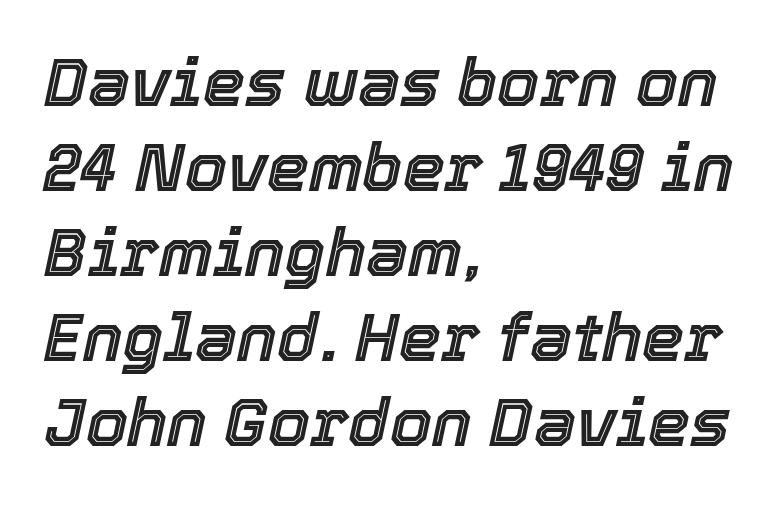
These lines are rendered in a variable-pitch font. The line-height multiplier appears to be the usual default. When letters slant like this, we call the style italic. Horizontally, the lines are justified to the leading edge only.
